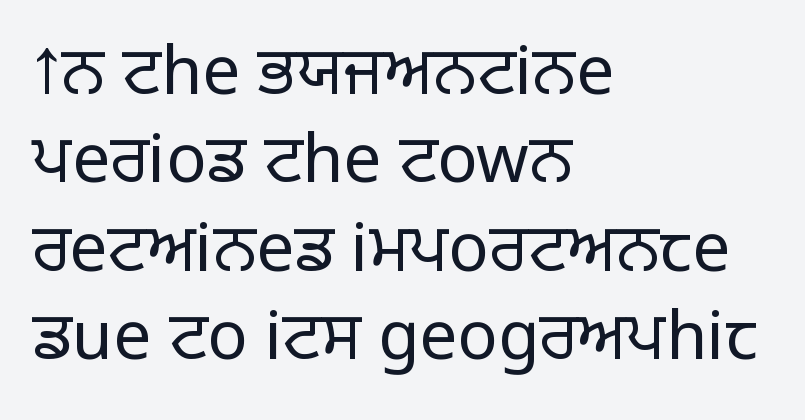
The face used here is a sans, in the tradition of grotesques and geometrics. Is this a fixed-width face? No — the glyphs have proportional, varying widths. Notice how the passage keeps a crisp vertical edge on the left only. No italicization has been applied; the sample stays upright. Quick note: underline off.
